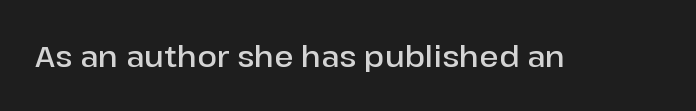
The baseline area is clear. Characters follow at the spacing the type designer built in. The passage shown is semibold, sitting just below true bold. Character widths vary here, with narrow letters taking less room than wide ones. Observe the absence of serifs on each vertical stroke in this sample.
